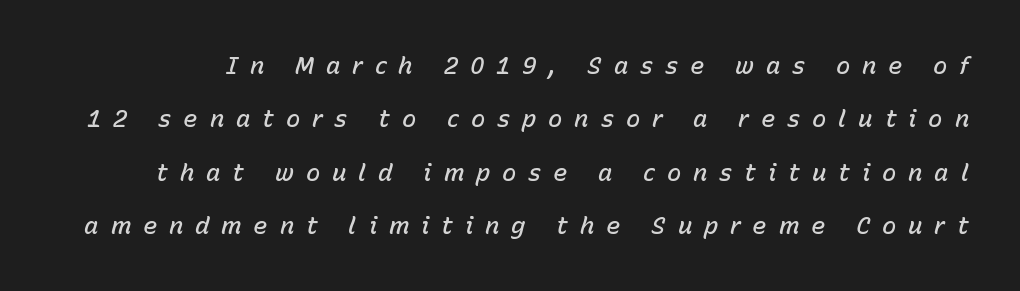
Q: Is the text bold? A: Semi-bold.
Q: Is the text italic (slanted)? A: Yes, it leans right by about 15 degrees.
Q: Is the text underlined? A: No.
Q: Is the spacing between letters normal or unusually wide? A: Unusually wide.
Q: Is the spacing between lines tight, normal or loose? A: Loose.
